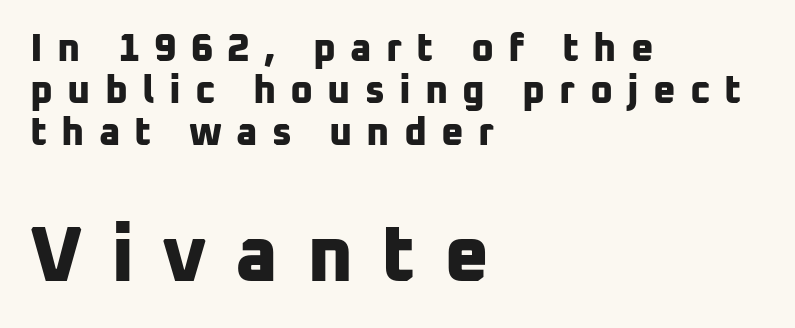
{"serif": "no", "bold": "yes", "weight": "bold", "width": "normal", "stroke_contrast": "low", "x_height": "medium", "monospaced": "no", "underline": "no", "align": "left", "line_spacing": "tight", "line_spacing_ratio": 1.08, "letter_spacing": "wide", "letter_spacing_em": 0.36, "larger_block": "second", "size_ratio": 2.0, "glyph_px": 78}
